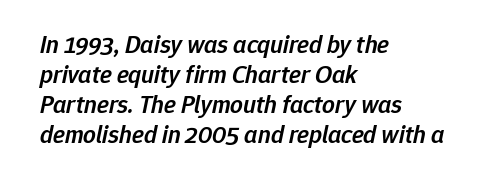
{"italic": "yes", "lean": "right", "slant_degrees": 12, "bold": "semi", "underline": "no", "align": "left", "line_spacing_ratio": 1.2, "letter_spacing": "normal", "letter_spacing_em": 0.0, "glyph_px": 25}
